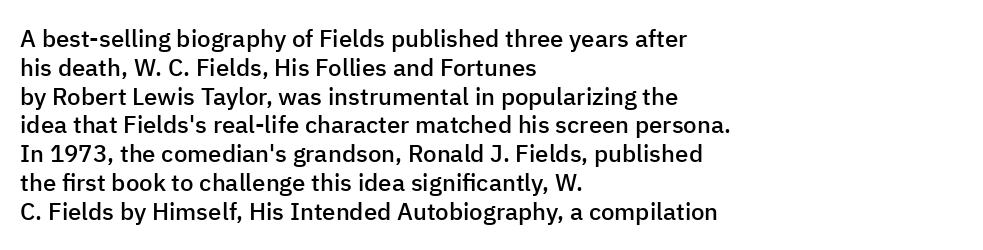
Line beginnings align vertically; line endings do not. The string is rendered with underlining switched off. Emphasis by weight is partial: semibold. Italic? Not at all — the glyphs are vertical. Caption: standard tracking, unaltered.
